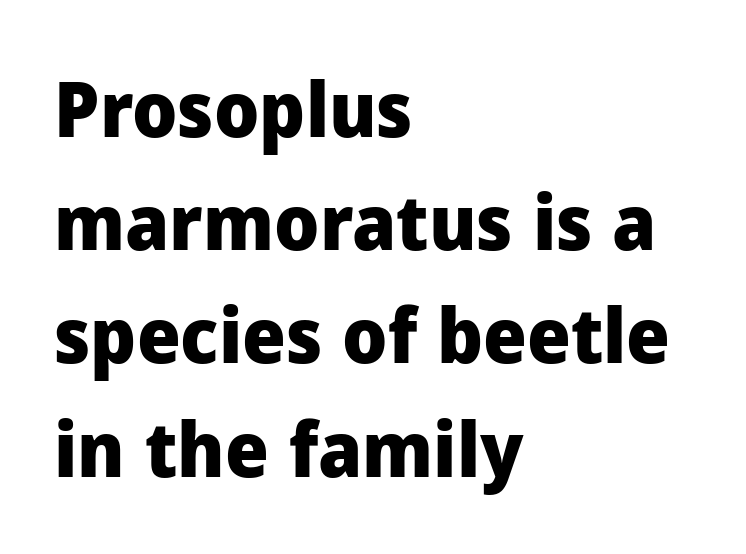
A roman cut, with each character standing at attention. Students, observe: this is what conventionally led text looks like. Nobody drew a line under any word here. Character widths vary here, with narrow letters taking less room than wide ones. Stroke thickness is high; the sample reads as a true bold. Compared with typical body copy, the letter spacing here is the same.
